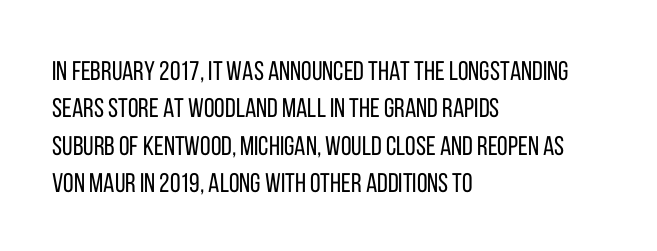
{"italic": "no", "bold": "no", "underline": "no", "align": "left", "line_spacing": "normal", "line_spacing_ratio": 1.38, "letter_spacing": "normal", "letter_spacing_em": 0.0, "glyph_px": 27}
